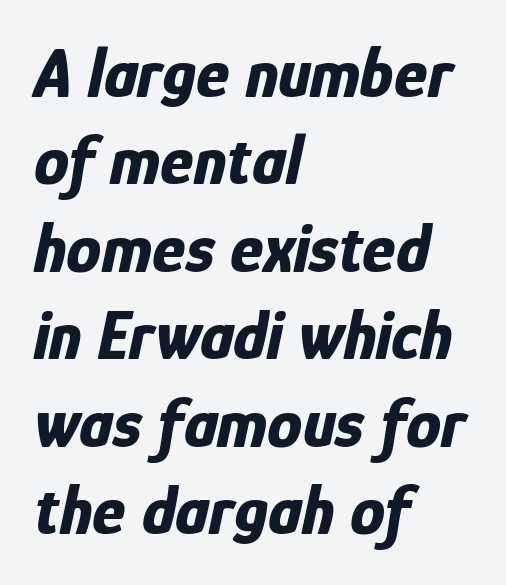
The image shows 70 px bold, condensed type, italic (leaning right); set left-aligned, normal line spacing (1.25x), normal letter spacing, not underlined; low stroke contrast and a medium x-height.
